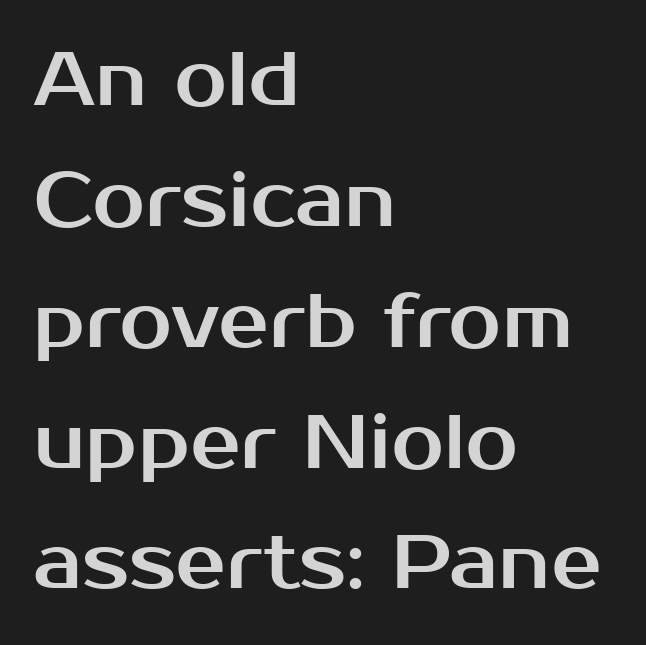
{"serif": "no", "italic": "no", "width": "normal", "stroke_contrast": "medium", "x_height": "medium", "monospaced": "no", "underline": "no", "align": "left", "line_spacing": "normal", "line_spacing_ratio": 1.59, "letter_spacing": "normal", "letter_spacing_em": 0.0, "glyph_px": 76}
